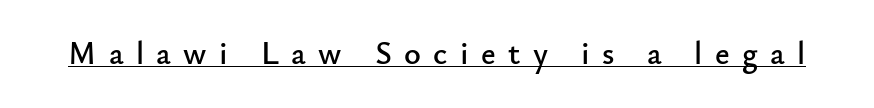
{"serif": "no", "italic": "no", "width": "normal", "stroke_contrast": "low", "x_height": "small", "monospaced": "no", "underline": "yes", "letter_spacing": "wide", "letter_spacing_em": 0.39, "glyph_px": 32}
